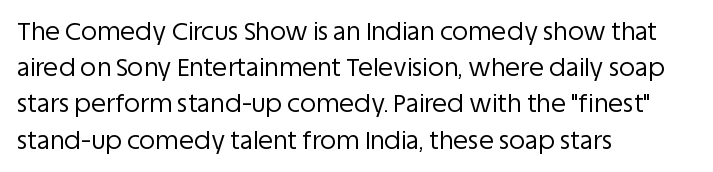
The image shows 25 px text type, upright; set left-aligned, normal line spacing (1.45x), normal letter spacing, not underlined.
